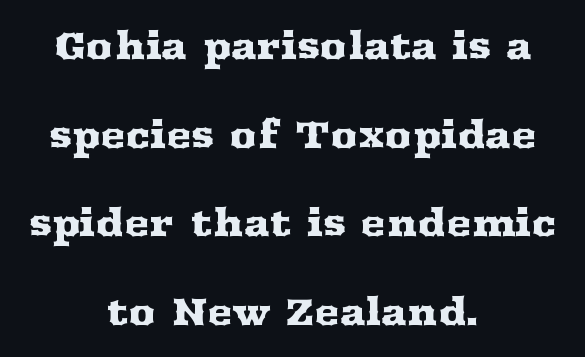
Italic? Not at all — the glyphs are vertical. The passage shown is typed in a proportional face where columns would drift. Loosely led — the rows are spread out. What kind of face is this? One with serifs. Typeset on center — no edge is straight.
